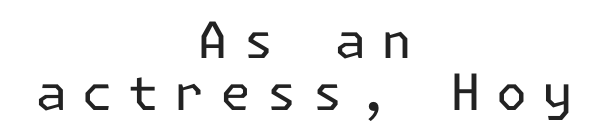
Q: Is the text bold? A: No.
Q: Is the text italic (slanted)? A: No, it is upright.
Q: Is the typeface a serif or a sans-serif typeface? A: Sans-serif.
Q: Is the text underlined? A: No.
Q: How is the paragraph aligned? A: Centered.
Q: Is the spacing between letters normal or unusually wide? A: Unusually wide.
Q: Is the spacing between lines tight, normal or loose? A: Tight.
Q: Width (condensed, normal, or wide)? A: Normal.
Q: Stroke contrast? A: Low.
Q: x-height? A: Medium.
